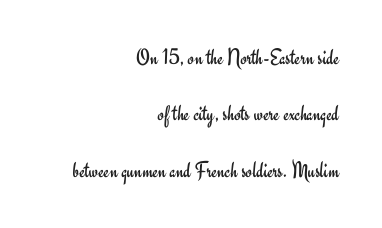
Q: Is the text bold? A: No.
Q: Is the text italic (slanted)? A: Yes.
Q: Is the text underlined? A: No.
Q: How is the paragraph aligned? A: Right-aligned.
Q: Is the spacing between letters normal or unusually wide? A: Normal.
Q: Is the spacing between lines tight, normal or loose? A: Loose.
